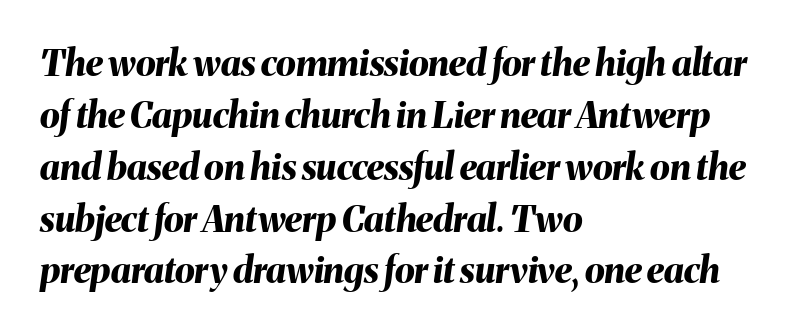
{"italic": "yes", "lean": "right", "slant_degrees": 8, "bold": "yes", "weight": "bold", "width": "normal", "stroke_contrast": "medium", "x_height": "medium", "monospaced": "no", "underline": "no", "align": "left", "line_spacing": "normal", "line_spacing_ratio": 1.44, "letter_spacing": "normal", "letter_spacing_em": 0.0, "glyph_px": 36}
